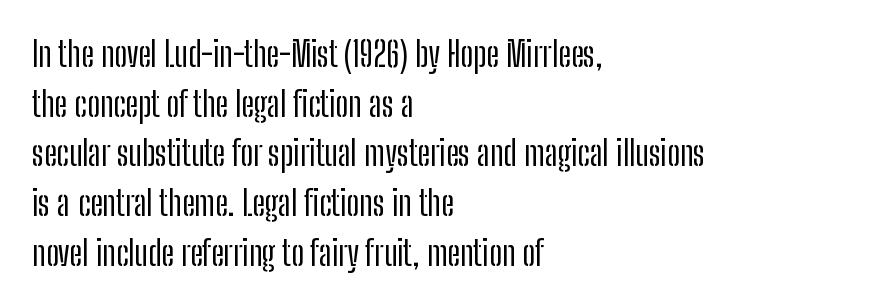
{"serif": "no", "italic": "no", "width": "condensed", "stroke_contrast": "low", "x_height": "medium", "monospaced": "no", "underline": "no", "align": "left", "line_spacing": "normal", "line_spacing_ratio": 1.42, "letter_spacing": "normal", "letter_spacing_em": 0.0, "glyph_px": 35}
